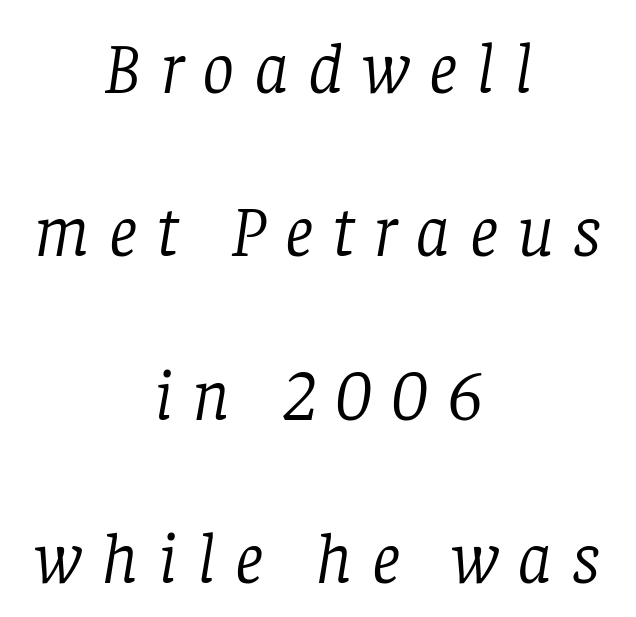
The image shows 72 px light serif type, italic (leaning right); set centered, loose line spacing (2.27x), unusually wide letter spacing (+0.27 em), not underlined; low stroke contrast and a large x-height.
